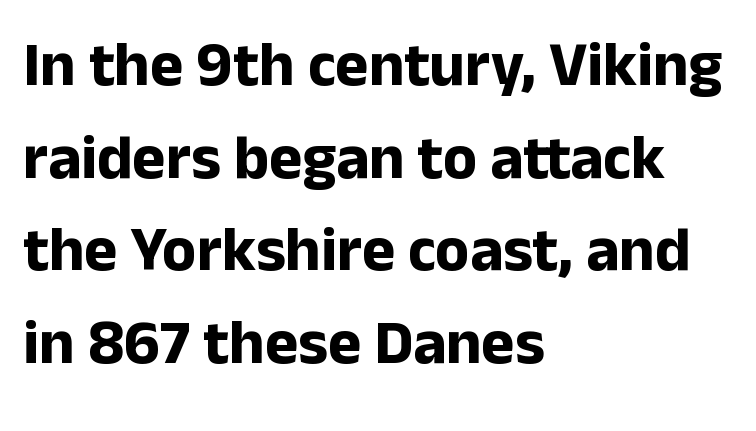
The image shows 63 px bold sans-serif type, upright; set left-aligned, normal line spacing (1.47x), normal letter spacing, not underlined; low stroke contrast and a medium x-height.
